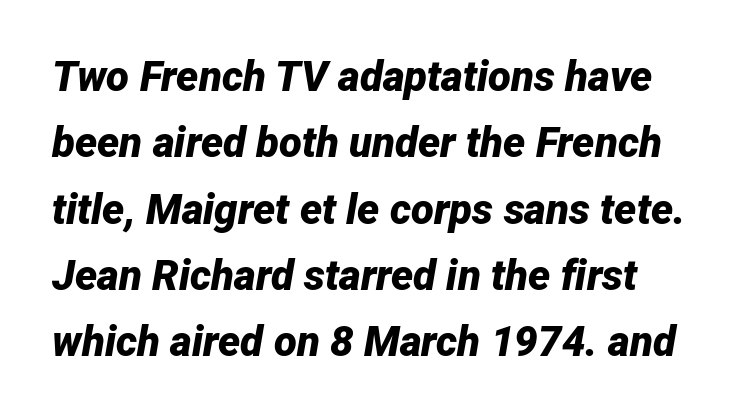
Is this a fixed-width face? No — the glyphs have proportional, varying widths. The block of text has a typical density, with ordinary space between rows. Words float on clear page, feet unadorned. Each glyph is drawn with heavy, bold strokes. Posture: slanted.
